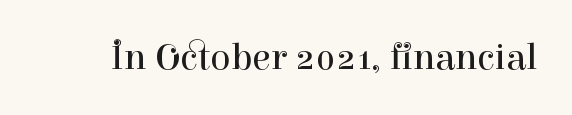
Q: Is the text bold? A: No.
Q: Is the text italic (slanted)? A: No, it is upright.
Q: Is the typeface a serif or a sans-serif typeface? A: Serif.
Q: Is the text underlined? A: No.
Q: Is the spacing between letters normal or unusually wide? A: Normal.
Q: Width (condensed, normal, or wide)? A: Normal.
Q: Stroke contrast? A: High.
Q: x-height? A: Medium.
Q: Monospaced? A: No.
